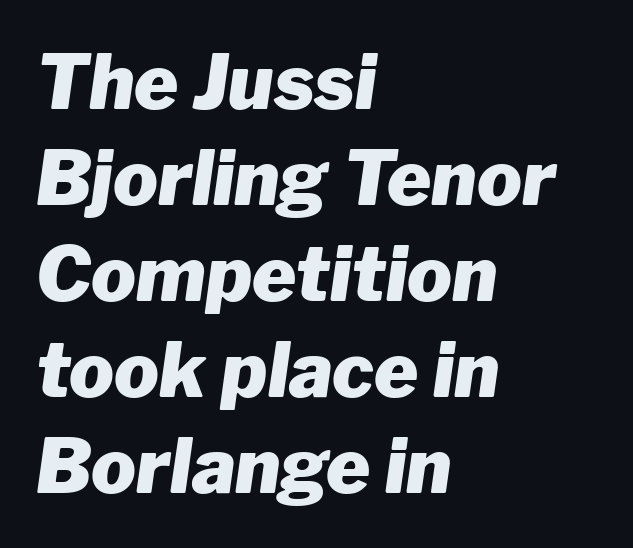
{"italic": "yes", "lean": "right", "slant_degrees": 8, "bold": "yes", "weight": "heavy", "width": "normal", "stroke_contrast": "low", "x_height": "medium", "monospaced": "no", "underline": "no", "align": "left", "line_spacing": "normal", "line_spacing_ratio": 1.28, "letter_spacing": "normal", "letter_spacing_em": 0.0, "glyph_px": 75}
